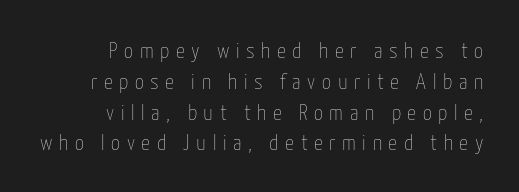
The image shows 22 px text type, upright; set right-aligned, normal line spacing (1.4x), unusually wide letter spacing (+0.3 em), not underlined.
